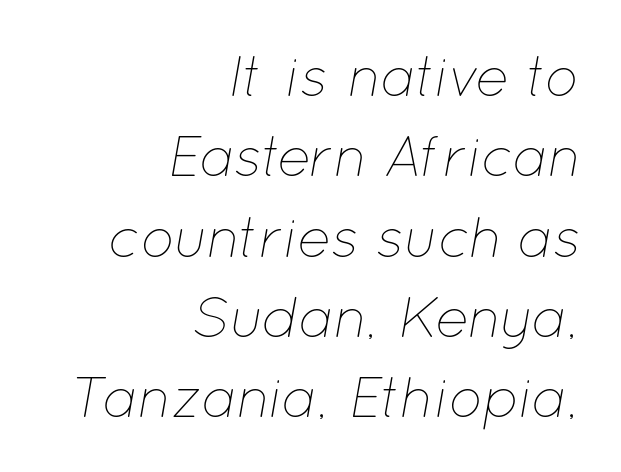
Q: Is the text bold? A: No.
Q: Is the text italic (slanted)? A: Yes, it leans right by about 12 degrees.
Q: Is the text underlined? A: No.
Q: How is the paragraph aligned? A: Right-aligned.
Q: Is the spacing between letters normal or unusually wide? A: Normal.
Q: Is the spacing between lines tight, normal or loose? A: Normal.
Q: Width (condensed, normal, or wide)? A: Normal.
Q: Stroke contrast? A: Low.
Q: x-height? A: Medium.
Q: Monospaced? A: No.
